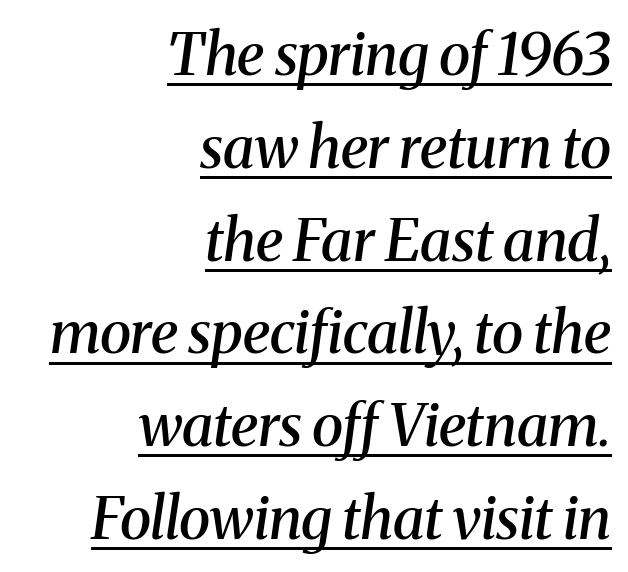
The image shows 58 px semibold serif type, italic (leaning right); set right-aligned, normal line spacing (1.6x), normal letter spacing, underlined; medium stroke contrast and a medium x-height.
